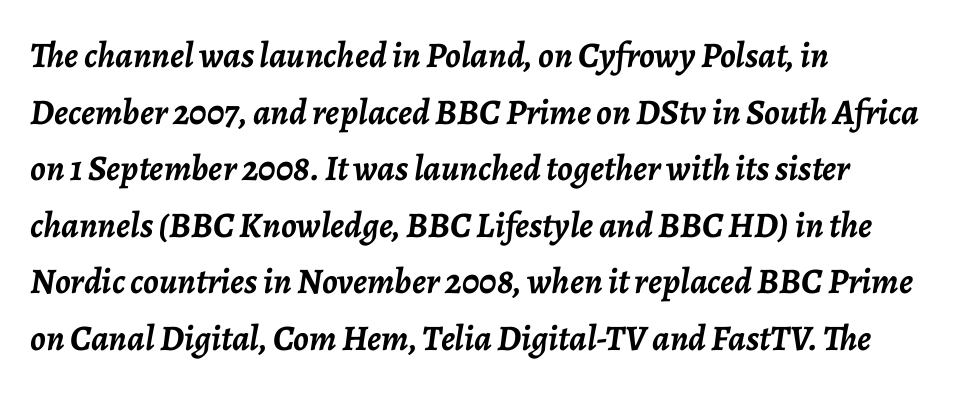
{"italic": "yes", "lean": "right", "slant_degrees": 7, "bold": "yes", "weight": "semibold", "width": "normal", "stroke_contrast": "low", "x_height": "medium", "monospaced": "no", "underline": "no", "align": "left", "line_spacing": "normal", "line_spacing_ratio": 1.57, "letter_spacing": "normal", "letter_spacing_em": 0.0, "glyph_px": 36}
